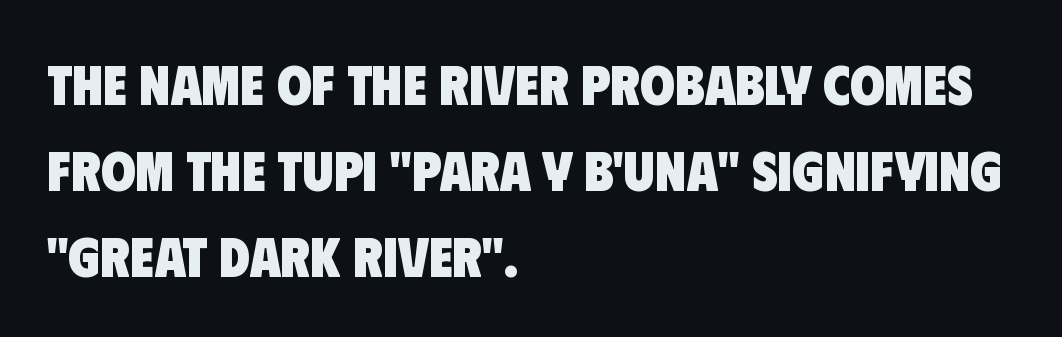
The image shows 56 px heavy, condensed sans-serif type; set left-aligned, normal line spacing (1.54x), normal letter spacing, not underlined; low stroke contrast and a large x-height.
